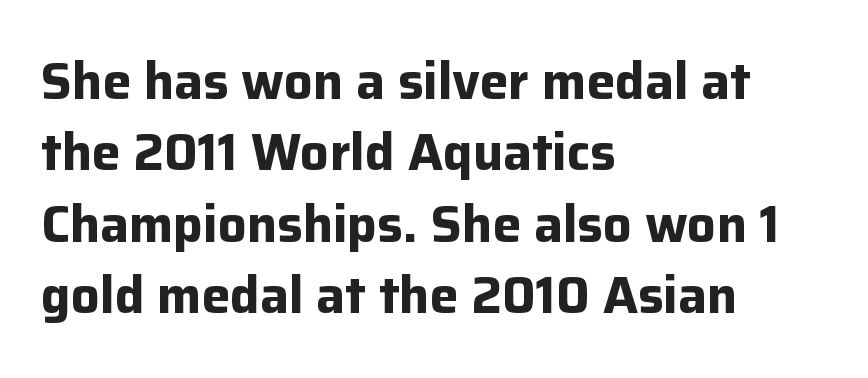
Style check: upright. Looks like regular typesetting: each glyph gets only the width it needs. One glance says typical: line gaps are just what's usual. This sample uses plain, unmodified letter spacing. Bare-footed words on every line. One-word summary of the alignment: left.
